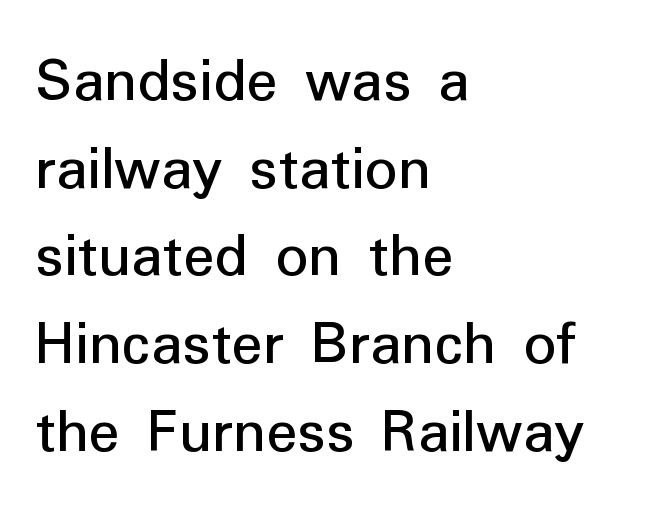
The lettering holds an erect, upright posture throughout. Are there feet on the stems? There aren't — it's a sans. Is this a fixed-width face? No — the glyphs have proportional, varying widths. The compositor pushed each line to the left boundary.
